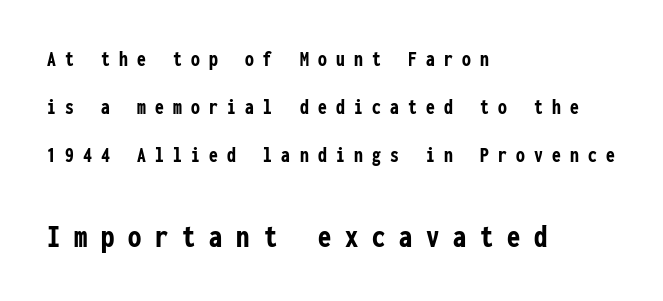
This rendering uses left alignment, leaving the right contour irregular. You could only call the tracking loose — the letters float apart. Just letters on the line, the space beneath them empty. Every character sits straight up, as roman type does.
